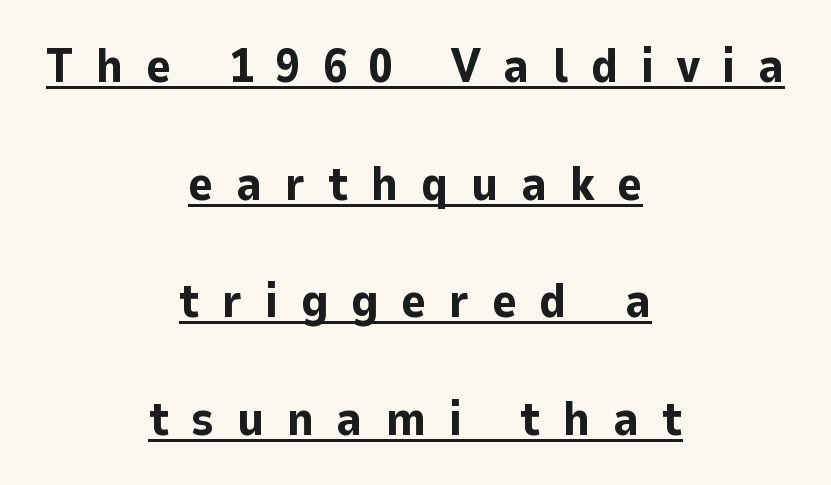
The image shows 48 px bold sans-serif type, upright; set centered, loose line spacing (2.45x), unusually wide letter spacing (+0.47 em), underlined; low stroke contrast and a medium x-height.
